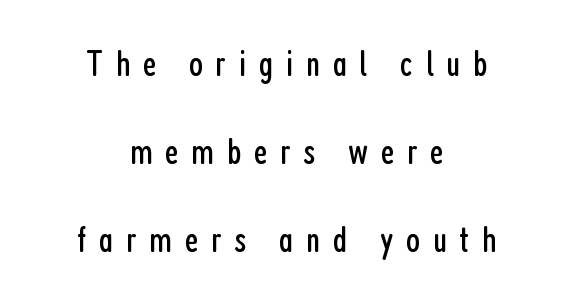
Centered paragraph, ragged on both sides. This rendering widens character spacing well past its baseline value. When letters stand straight like this, we call the style roman or upright. Ink coverage per letter is moderate at most. Observe the absence of serifs on each vertical stroke in this sample.
